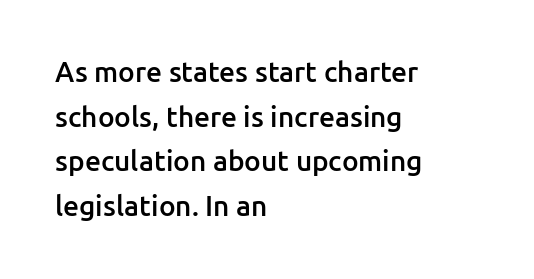
{"serif": "no", "italic": "no", "bold": "semi", "weight": "semibold", "width": "normal", "stroke_contrast": "low", "x_height": "medium", "monospaced": "no", "underline": "no", "align": "left", "line_spacing": "normal", "line_spacing_ratio": 1.59, "letter_spacing": "normal", "letter_spacing_em": 0.0, "glyph_px": 28}
